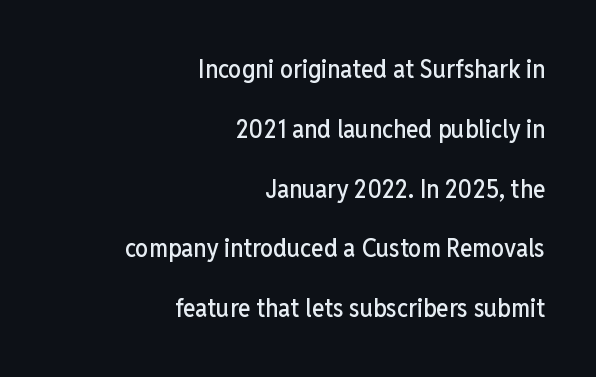
{"italic": "no", "underline": "no", "align": "right", "line_spacing": "loose", "line_spacing_ratio": 2.3, "letter_spacing": "normal", "letter_spacing_em": 0.0, "glyph_px": 26}
